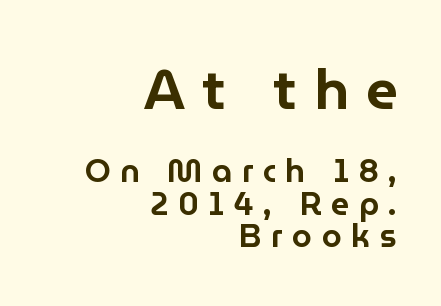
Q: Is the text italic (slanted)? A: No, it is upright.
Q: Is the typeface a serif or a sans-serif typeface? A: Sans-serif.
Q: Is the text underlined? A: No.
Q: How is the paragraph aligned? A: Right-aligned.
Q: Is the spacing between letters normal or unusually wide? A: Unusually wide.
Q: Is the spacing between lines tight, normal or loose? A: Tight.
Q: Which block of text is set in a larger size, the first (top) or the second (bottom)? A: The first (top) one.
Q: Width (condensed, normal, or wide)? A: Normal.
Q: Stroke contrast? A: Low.
Q: x-height? A: Medium.
Q: Monospaced? A: No.
